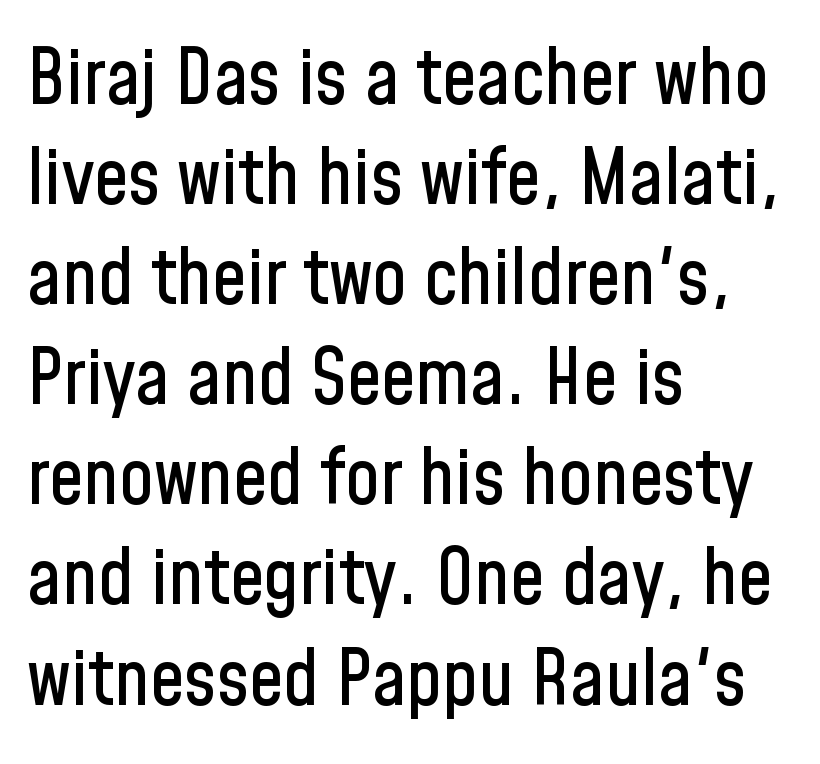
{"serif": "no", "italic": "no", "width": "condensed", "stroke_contrast": "low", "x_height": "medium", "monospaced": "no", "underline": "no", "align": "left", "line_spacing": "normal", "line_spacing_ratio": 1.3, "letter_spacing": "normal", "letter_spacing_em": 0.0, "glyph_px": 77}
